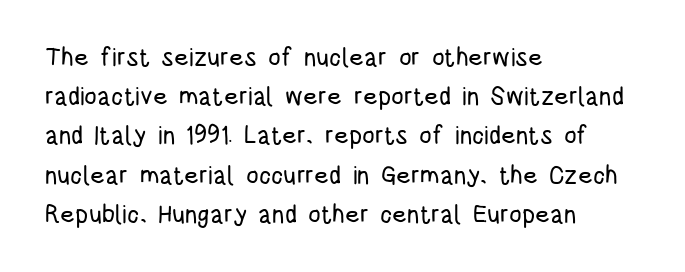
Q: Is the text italic (slanted)? A: No, it is upright.
Q: Is the text underlined? A: No.
Q: How is the paragraph aligned? A: Left-aligned.
Q: Is the spacing between letters normal or unusually wide? A: Normal.
Q: Is the spacing between lines tight, normal or loose? A: Normal.
